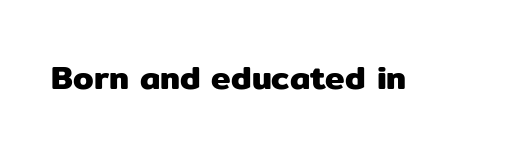
Is the letter spacing exaggerated? No — it looks like the ordinary default. A clean baseline with only descenders dipping below it. Is this a sans? Yes — the strokes have no serifs. Character widths vary here, with narrow letters taking less room than wide ones. Unlike italic type, these characters show no tilt at all.
